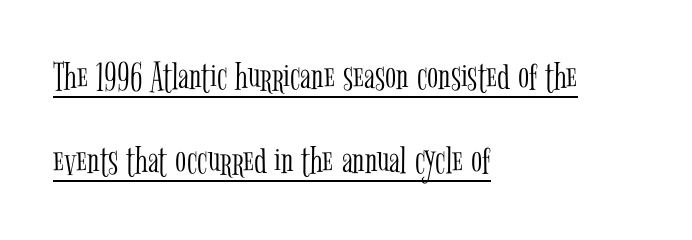
The image shows 41 px light, condensed serif type, upright; set left-aligned, loose line spacing (2.05x), normal letter spacing, underlined; low stroke contrast and a medium x-height.
